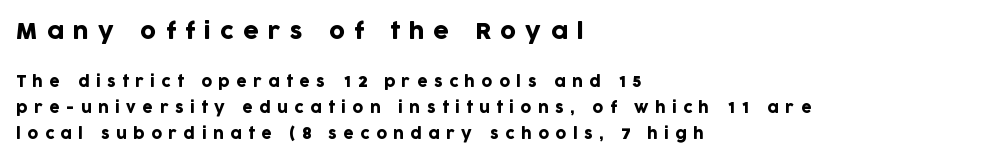
The compositor pushed each line to the left boundary. These lines were composed using upright roman letters. Letters rest on an invisible, unmarked baseline. Does extra space separate the letters? Yes, quite a lot of it. Character size in the leading block exceeds that of the trailing block.
